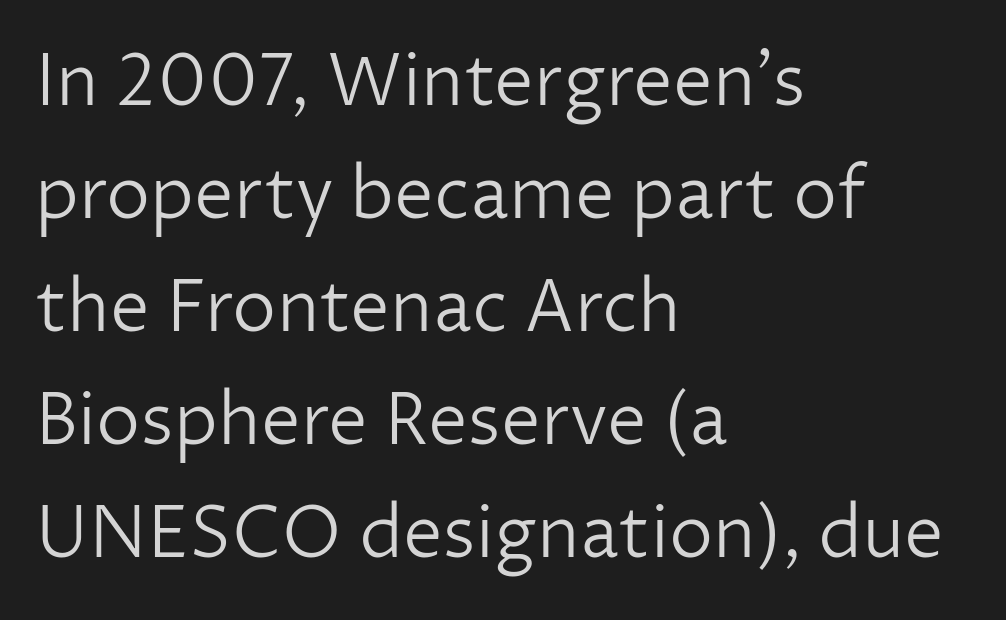
{"serif": "no", "italic": "no", "bold": "no", "weight": "light", "width": "normal", "stroke_contrast": "low", "x_height": "medium", "monospaced": "no", "underline": "no", "align": "left", "line_spacing": "normal", "line_spacing_ratio": 1.59, "letter_spacing": "normal", "letter_spacing_em": 0.0, "glyph_px": 71}
